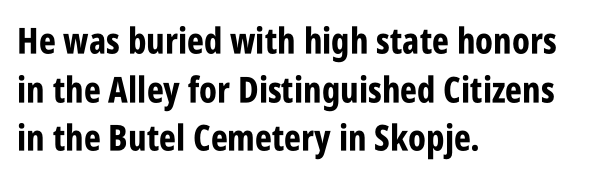
Q: Is the text bold? A: Yes.
Q: Is the text italic (slanted)? A: No, it is upright.
Q: Is the typeface a serif or a sans-serif typeface? A: Sans-serif.
Q: Is the text underlined? A: No.
Q: How is the paragraph aligned? A: Left-aligned.
Q: Is the spacing between letters normal or unusually wide? A: Normal.
Q: Is the spacing between lines tight, normal or loose? A: Normal.
Q: Width (condensed, normal, or wide)? A: Condensed.
Q: Stroke contrast? A: Low.
Q: x-height? A: Large.
Q: Monospaced? A: No.
